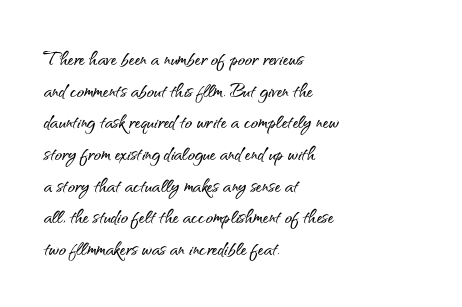
The letterforms sit shoulder to shoulder at normal distance. In terms of leading, this rendering sits right in the middle. The rendering anchors every line to the left-hand side.
